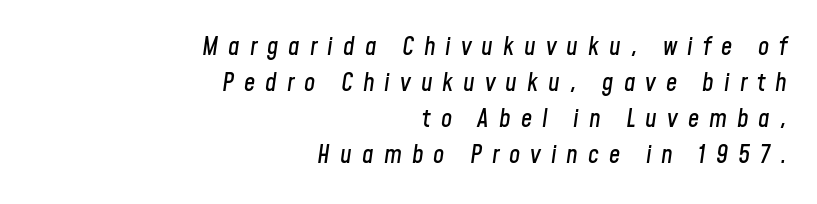
The image shows 25 px text type, italic (leaning right); set right-aligned, normal line spacing (1.44x), unusually wide letter spacing (+0.4 em), not underlined.
